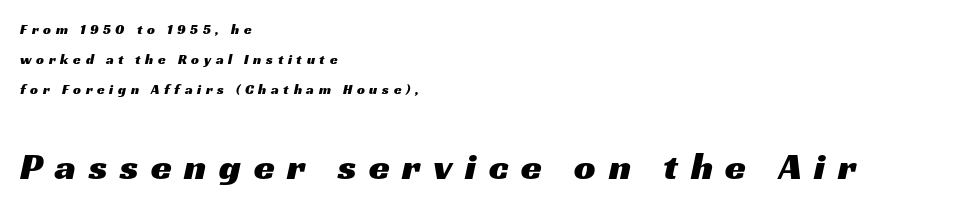
The image shows 38 px wide sans-serif type; set left-aligned, loose line spacing (2.15x), unusually wide letter spacing (+0.33 em), not underlined; the second (bottom) block is 2.71x larger; medium stroke contrast and a medium x-height.
